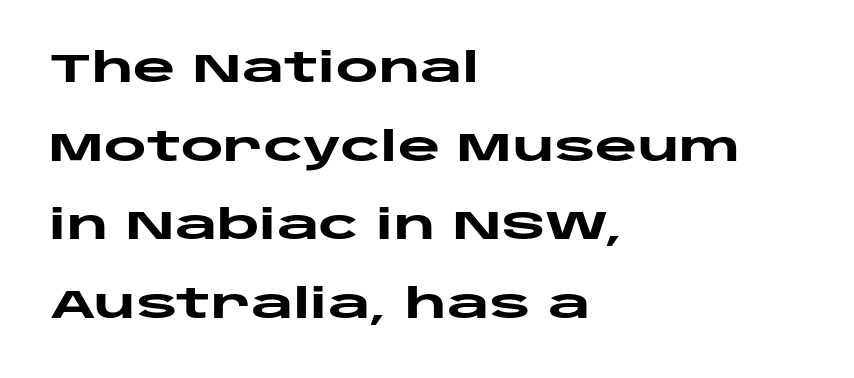
Q: Is the text bold? A: Yes.
Q: Is the text italic (slanted)? A: No, it is upright.
Q: Is the typeface a serif or a sans-serif typeface? A: Sans-serif.
Q: Is the text underlined? A: No.
Q: How is the paragraph aligned? A: Left-aligned.
Q: Is the spacing between letters normal or unusually wide? A: Normal.
Q: Is the spacing between lines tight, normal or loose? A: Loose.
Q: Width (condensed, normal, or wide)? A: Wide.
Q: Stroke contrast? A: Low.
Q: x-height? A: Large.
Q: Monospaced? A: No.
